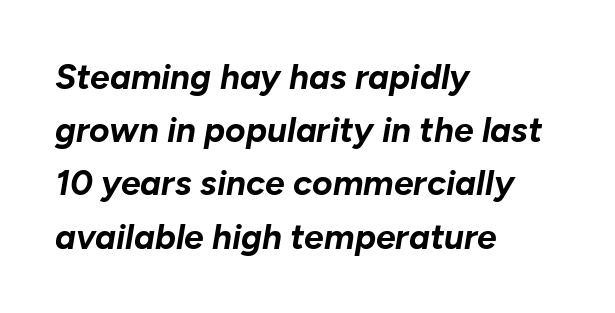
Q: Is the text bold? A: Yes.
Q: Is the text italic (slanted)? A: Yes, it leans right by about 10 degrees.
Q: Is the text underlined? A: No.
Q: How is the paragraph aligned? A: Left-aligned.
Q: Is the spacing between letters normal or unusually wide? A: Normal.
Q: Is the spacing between lines tight, normal or loose? A: Normal.
Q: Width (condensed, normal, or wide)? A: Normal.
Q: Stroke contrast? A: Low.
Q: x-height? A: Medium.
Q: Monospaced? A: No.
